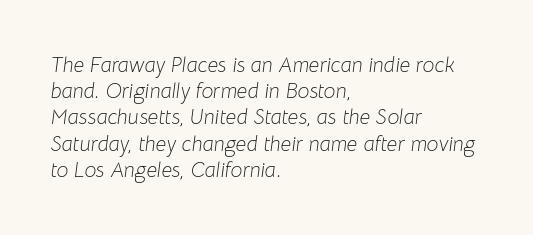
The image shows 21 px text type, italic (leaning right); set left-aligned, normal line spacing (1.25x), normal letter spacing, not underlined.
